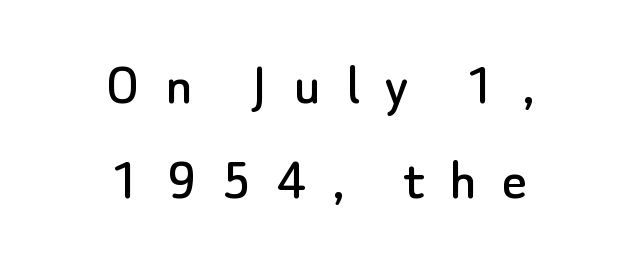
{"serif": "no", "italic": "no", "width": "normal", "stroke_contrast": "low", "x_height": "small", "monospaced": "no", "underline": "no", "align": "center", "line_spacing": "normal", "line_spacing_ratio": 1.55, "letter_spacing": "wide", "letter_spacing_em": 0.42, "glyph_px": 61}
